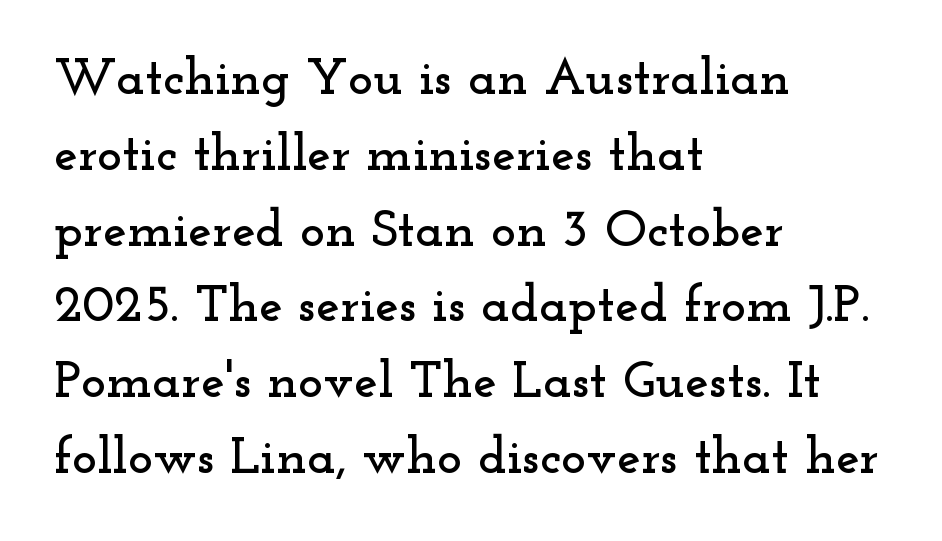
The image shows 53 px wide serif type, upright; set left-aligned, normal line spacing (1.43x), normal letter spacing, not underlined; low stroke contrast and a small x-height.
